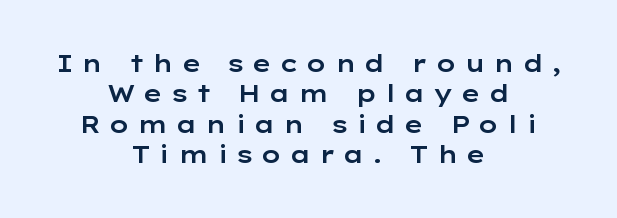
Q: Is the text italic (slanted)? A: No, it is upright.
Q: Is the text underlined? A: No.
Q: How is the paragraph aligned? A: Centered.
Q: Is the spacing between letters normal or unusually wide? A: Unusually wide.
Q: Is the spacing between lines tight, normal or loose? A: Normal.
